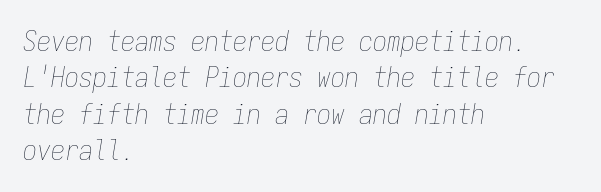
Q: Is the text bold? A: No.
Q: Is the text italic (slanted)? A: Yes, it leans right by about 9 degrees.
Q: Is the text underlined? A: No.
Q: How is the paragraph aligned? A: Left-aligned.
Q: Is the spacing between letters normal or unusually wide? A: Normal.
Q: Is the spacing between lines tight, normal or loose? A: Normal.
Q: Width (condensed, normal, or wide)? A: Condensed.
Q: Stroke contrast? A: Low.
Q: x-height? A: Medium.
Q: Monospaced? A: Yes.
